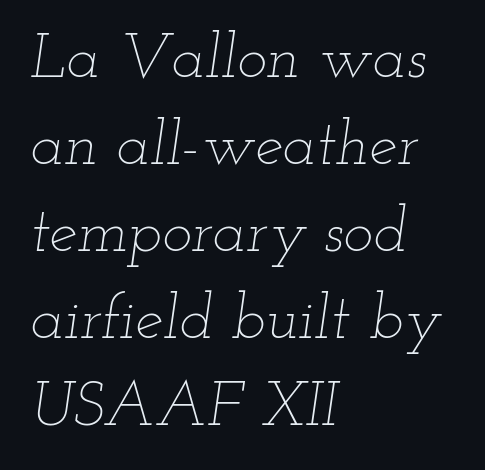
Each word holds together tightly as a unit, with standard inter-letter gaps. Is this a fixed-width face? No — the glyphs have proportional, varying widths. The words here are not underlined. Teacher's note: observe the even left margin — that is flush-left alignment. The whole block is typeset with a tilt.
